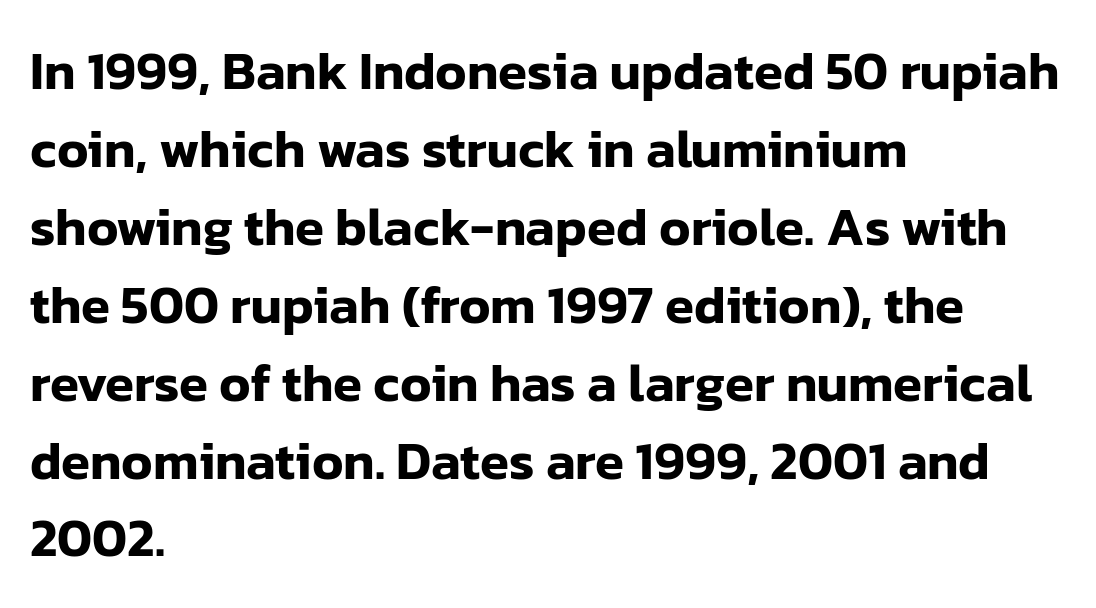
Q: Is the text italic (slanted)? A: No, it is upright.
Q: Is the typeface a serif or a sans-serif typeface? A: Sans-serif.
Q: Is the text underlined? A: No.
Q: How is the paragraph aligned? A: Left-aligned.
Q: Is the spacing between letters normal or unusually wide? A: Normal.
Q: Is the spacing between lines tight, normal or loose? A: Normal.
Q: Width (condensed, normal, or wide)? A: Normal.
Q: Stroke contrast? A: Low.
Q: x-height? A: Medium.
Q: Monospaced? A: No.
